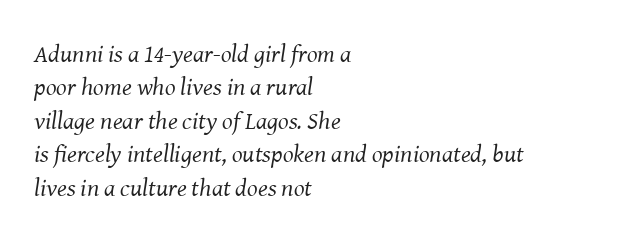
{"italic": "yes", "lean": "right", "slant_degrees": 8, "bold": "no", "underline": "no", "align": "left", "line_spacing": "normal", "line_spacing_ratio": 1.34, "letter_spacing": "normal", "letter_spacing_em": 0.0, "glyph_px": 25}
